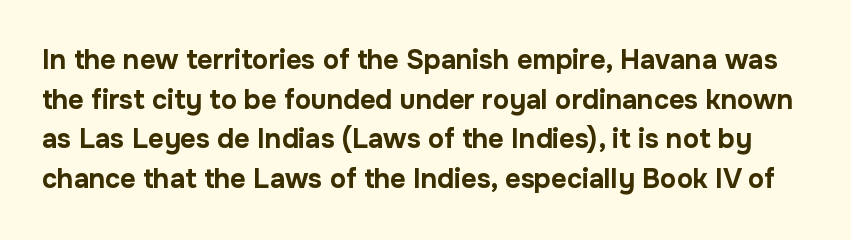
Q: Is the text bold? A: Yes.
Q: Is the text italic (slanted)? A: No, it is upright.
Q: Is the text underlined? A: No.
Q: Is the spacing between letters normal or unusually wide? A: Normal.
Q: Is the spacing between lines tight, normal or loose? A: Normal.
